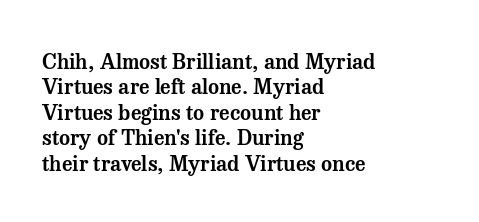
Q: Is the text italic (slanted)? A: No, it is upright.
Q: Is the text underlined? A: No.
Q: How is the paragraph aligned? A: Left-aligned.
Q: Is the spacing between letters normal or unusually wide? A: Normal.
